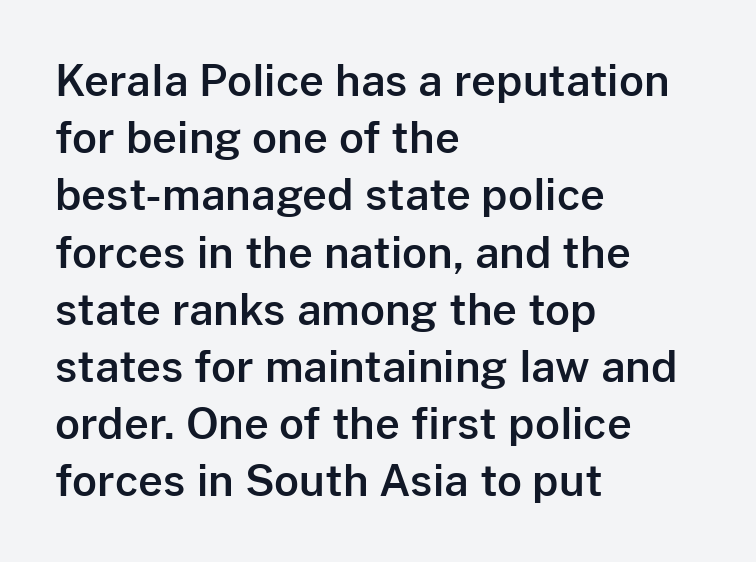
{"serif": "no", "italic": "no", "width": "normal", "stroke_contrast": "low", "x_height": "medium", "monospaced": "no", "underline": "no", "align": "left", "line_spacing": "normal", "line_spacing_ratio": 1.33, "letter_spacing": "normal", "letter_spacing_em": 0.0, "glyph_px": 43}
